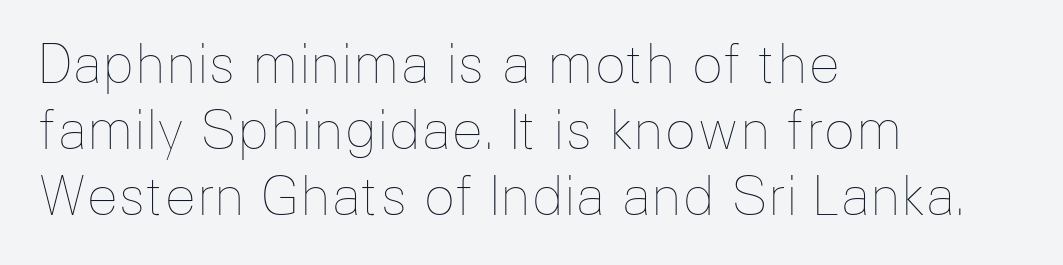
Q: Is the text bold? A: No.
Q: Is the text italic (slanted)? A: No, it is upright.
Q: Is the text underlined? A: No.
Q: How is the paragraph aligned? A: Left-aligned.
Q: Is the spacing between letters normal or unusually wide? A: Normal.
Q: Is the spacing between lines tight, normal or loose? A: Normal.
Q: Width (condensed, normal, or wide)? A: Normal.
Q: Stroke contrast? A: Low.
Q: x-height? A: Medium.
Q: Monospaced? A: No.
